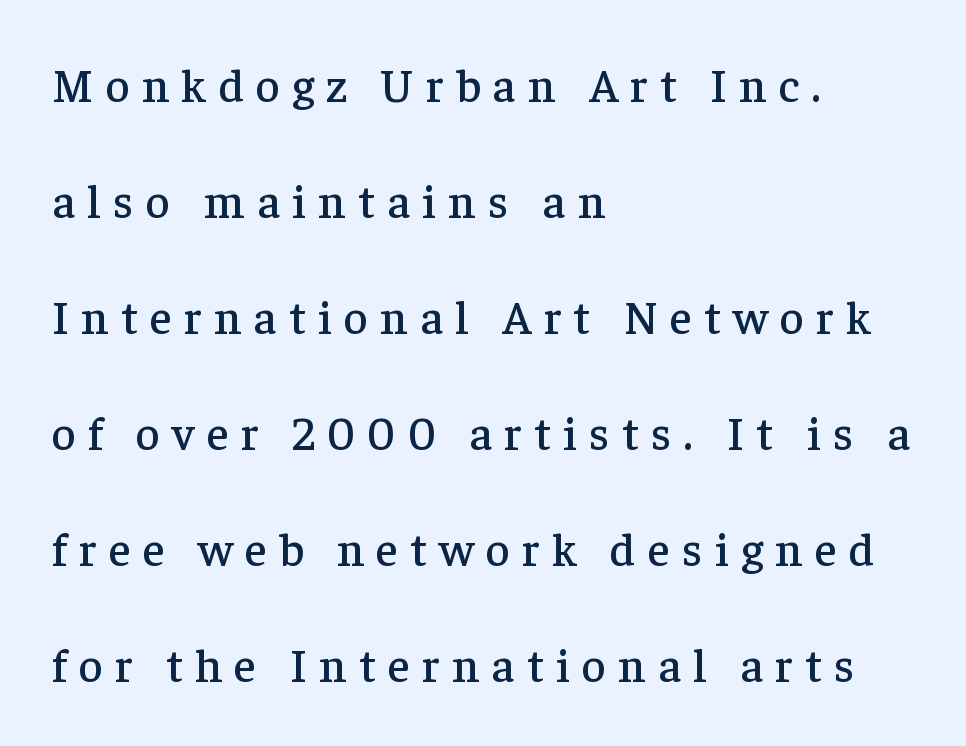
The specimen reads as upright at a glance. The specimen omits any rule beneath the text block's lines. The passage shown is typed in a proportional face where columns would drift. Spacing between characters has been opened up far beyond the box default. Widely set lines give the paragraph a tall, airy silhouette. The text block is weighted toward the left margin, trailing off unevenly rightward.
